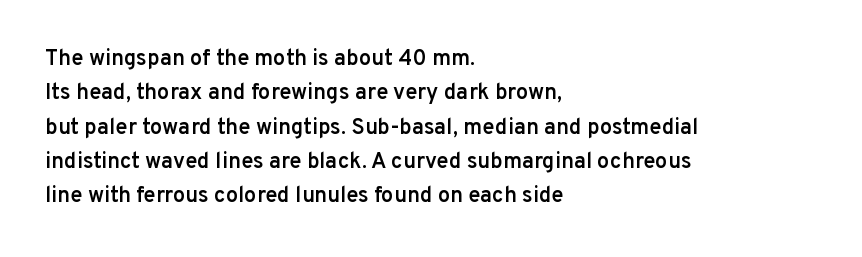
{"italic": "no", "bold": "semi", "underline": "no", "align": "left", "line_spacing": "normal", "line_spacing_ratio": 1.56, "letter_spacing": "normal", "letter_spacing_em": 0.0, "glyph_px": 22}
